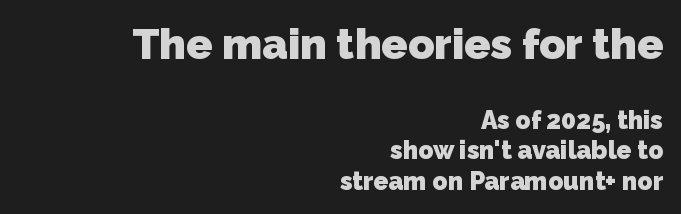
Reading down the block, your eye finds every line finishing at a fixed right position. Look at the glyph heights: the upper group is clearly the bigger setting. Observe the absence of serifs on each vertical stroke in this sample. Looks like regular typesetting: each glyph gets only the width it needs.
